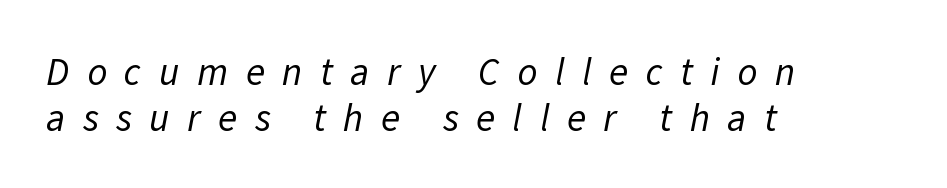
Q: Is the text bold? A: No.
Q: Is the typeface a serif or a sans-serif typeface? A: Sans-serif.
Q: Is the text underlined? A: No.
Q: How is the paragraph aligned? A: Left-aligned.
Q: Is the spacing between letters normal or unusually wide? A: Unusually wide.
Q: Width (condensed, normal, or wide)? A: Normal.
Q: Stroke contrast? A: Low.
Q: x-height? A: Medium.
Q: Monospaced? A: No.
